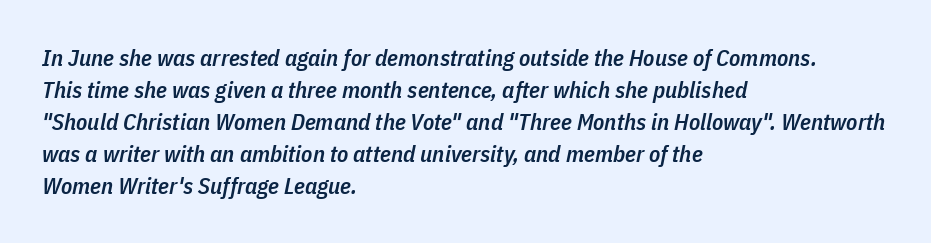
{"italic": "yes", "lean": "right", "slant_degrees": 11, "bold": "semi", "underline": "no", "align": "left", "line_spacing": "normal", "line_spacing_ratio": 1.39, "letter_spacing": "normal", "letter_spacing_em": 0.0, "glyph_px": 23}
